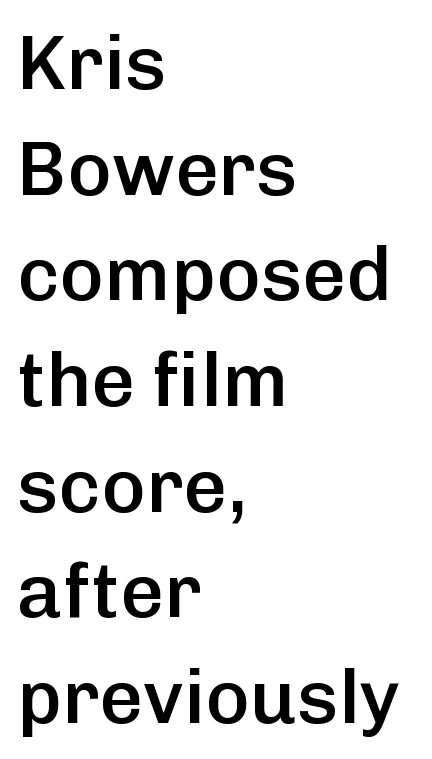
{"serif": "no", "italic": "no", "bold": "semi", "weight": "semibold", "width": "normal", "stroke_contrast": "low", "x_height": "medium", "monospaced": "no", "underline": "no", "align": "left", "line_spacing": "normal", "line_spacing_ratio": 1.39, "letter_spacing": "normal", "letter_spacing_em": 0.0, "glyph_px": 76}
